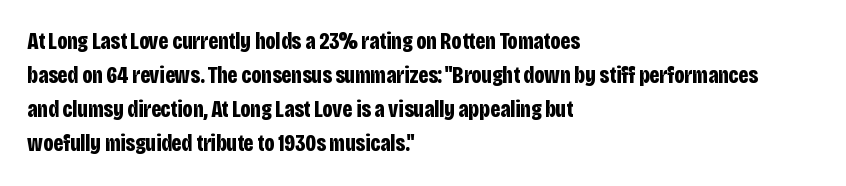
{"italic": "no", "bold": "yes", "underline": "no", "align": "left", "line_spacing": "normal", "line_spacing_ratio": 1.48, "letter_spacing": "normal", "letter_spacing_em": 0.0, "glyph_px": 23}
